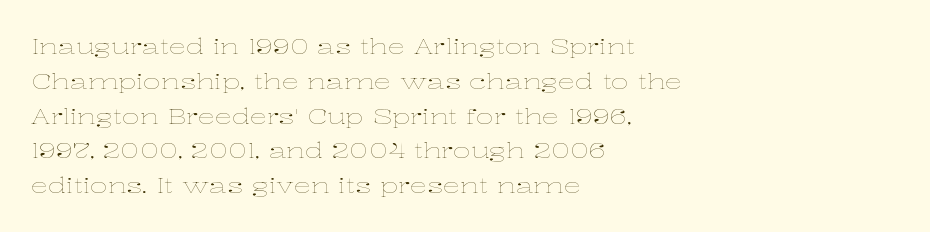
The image shows 22 px text type, upright; set left-aligned, normal line spacing (1.58x), normal letter spacing, not underlined.
